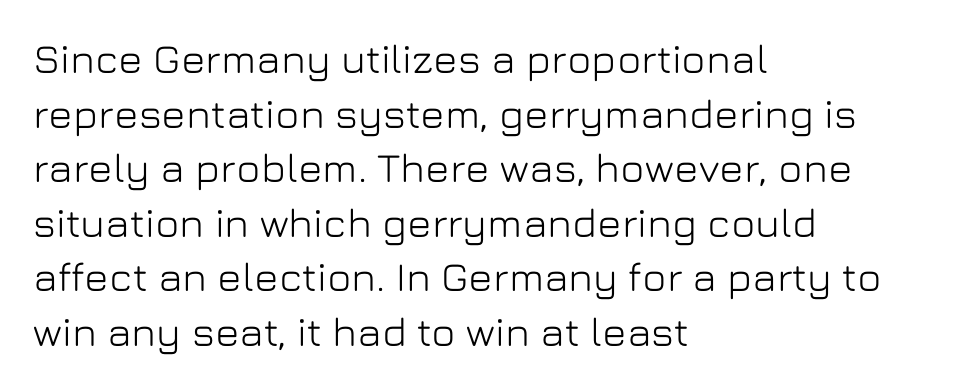
The image shows 41 px sans-serif type, upright; set left-aligned, normal line spacing (1.33x), normal letter spacing, not underlined; low stroke contrast and a medium x-height.
